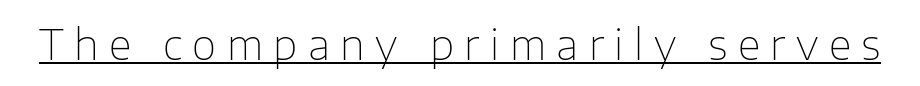
Q: Is the text bold? A: No.
Q: Is the text italic (slanted)? A: No, it is upright.
Q: Is the typeface a serif or a sans-serif typeface? A: Sans-serif.
Q: Is the text underlined? A: Yes.
Q: Is the spacing between letters normal or unusually wide? A: Unusually wide.
Q: Width (condensed, normal, or wide)? A: Normal.
Q: Stroke contrast? A: Low.
Q: x-height? A: Medium.
Q: Monospaced? A: No.
